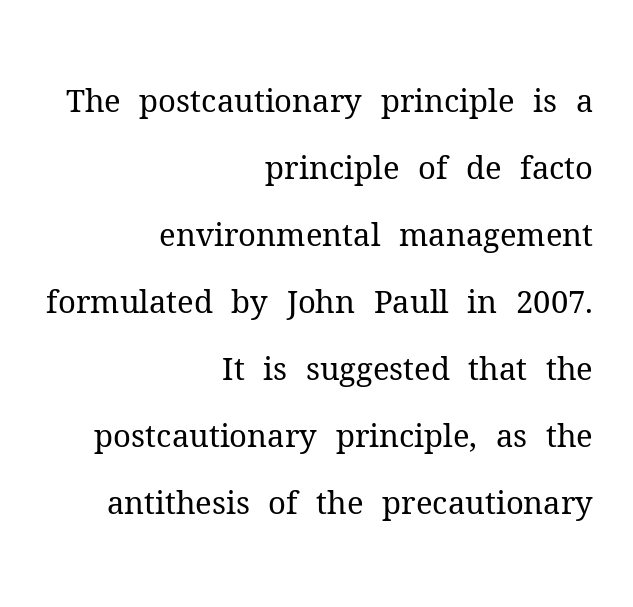
This rendering employs a face with finishing strokes, i.e., a serif. Counters stay open thanks to moderate or lighter strokes. Looks like regular typesetting: each glyph gets only the width it needs. Does the leading feel generous? Absolutely, it's lavish. Anything drawn beneath the words? Only blank space.
